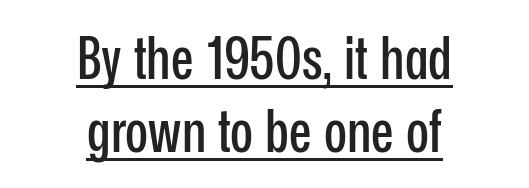
{"serif": "no", "italic": "no", "width": "condensed", "stroke_contrast": "low", "x_height": "medium", "monospaced": "no", "underline": "yes", "align": "center", "line_spacing_ratio": 1.21, "letter_spacing": "normal", "letter_spacing_em": 0.0, "glyph_px": 60}
